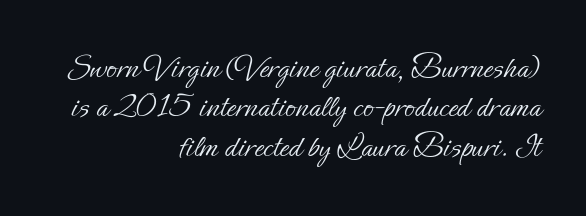
Q: Is the text bold? A: No.
Q: Is the text italic (slanted)? A: Yes.
Q: Is the text underlined? A: No.
Q: How is the paragraph aligned? A: Right-aligned.
Q: Is the spacing between letters normal or unusually wide? A: Normal.
Q: Width (condensed, normal, or wide)? A: Normal.
Q: Stroke contrast? A: Low.
Q: x-height? A: Small.
Q: Monospaced? A: No.
